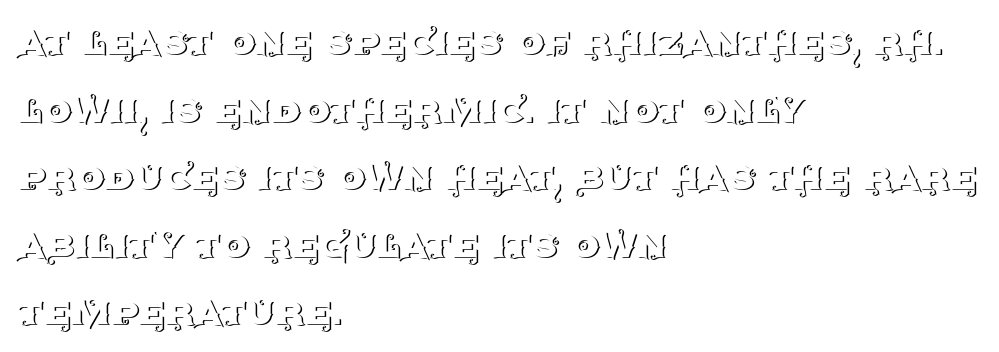
Q: Is the text bold? A: No.
Q: Is the text italic (slanted)? A: No, it is upright.
Q: Is the typeface a serif or a sans-serif typeface? A: Serif.
Q: Is the text underlined? A: No.
Q: How is the paragraph aligned? A: Left-aligned.
Q: Is the spacing between letters normal or unusually wide? A: Normal.
Q: Is the spacing between lines tight, normal or loose? A: Normal.
Q: Width (condensed, normal, or wide)? A: Normal.
Q: Stroke contrast? A: Medium.
Q: x-height? A: Large.
Q: Monospaced? A: No.
